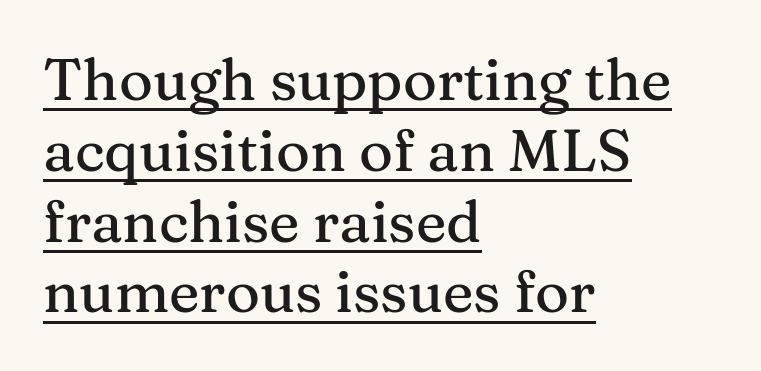
Think of a printed novel: that variable character pitch is what you see here. If you drew a line through each stem, it would be perfectly vertical. These lines keep a tight, regular rhythm from letter to letter. The rag falls on the right side of this text block. A serif font was chosen for this passage.
